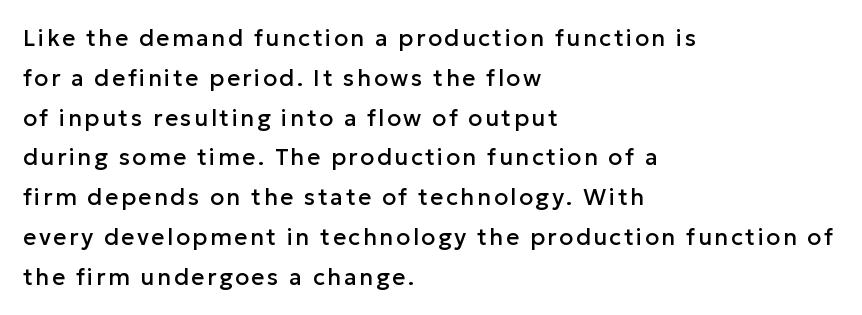
{"italic": "no", "underline": "no", "align": "left", "line_spacing_ratio": 1.73, "glyph_px": 23}
